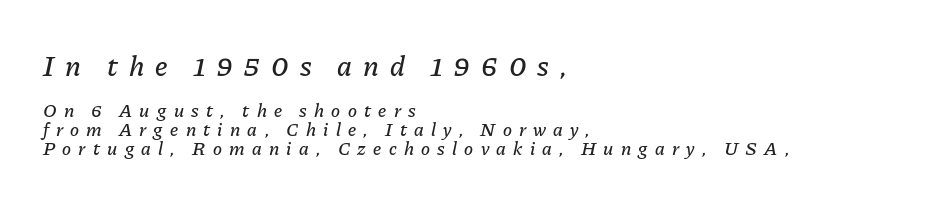
{"italic": "yes", "lean": "right", "slant_degrees": 11, "width": "normal", "stroke_contrast": "low", "x_height": "medium", "monospaced": "no", "underline": "no", "align": "left", "line_spacing": "tight", "line_spacing_ratio": 0.99, "letter_spacing": "wide", "letter_spacing_em": 0.38, "larger_block": "first", "size_ratio": 1.53, "glyph_px": 29}
